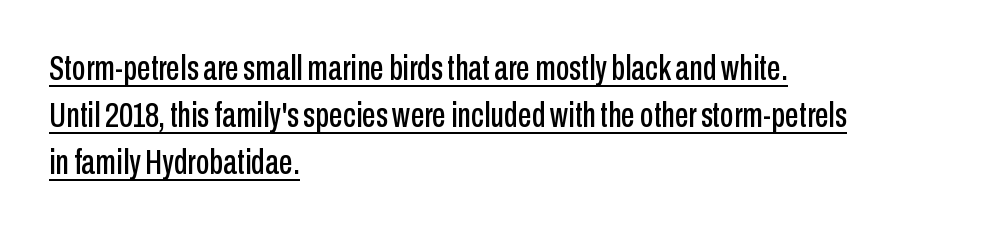
{"serif": "no", "italic": "no", "width": "condensed", "stroke_contrast": "low", "x_height": "medium", "monospaced": "no", "underline": "yes", "align": "left", "line_spacing": "normal", "line_spacing_ratio": 1.34, "letter_spacing": "normal", "letter_spacing_em": 0.0, "glyph_px": 35}
